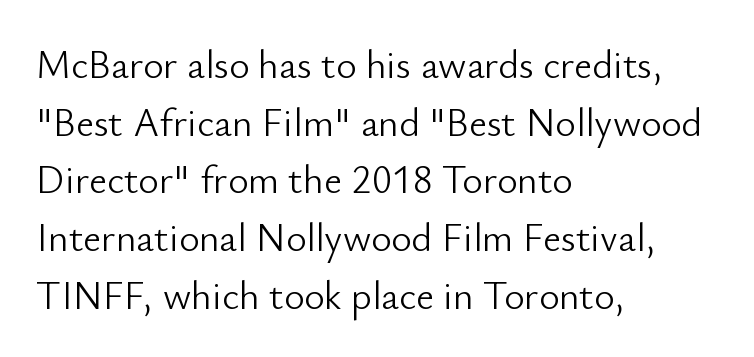
The image shows 39 px light sans-serif type, upright; set left-aligned, normal line spacing (1.48x), normal letter spacing, not underlined; low stroke contrast and a small x-height.
